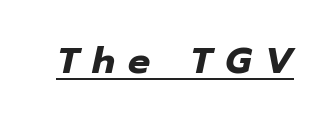
{"italic": "yes", "lean": "right", "slant_degrees": 12, "bold": "yes", "weight": "heavy", "width": "normal", "stroke_contrast": "low", "x_height": "medium", "monospaced": "no", "underline": "yes", "letter_spacing": "wide", "letter_spacing_em": 0.36, "glyph_px": 37}
